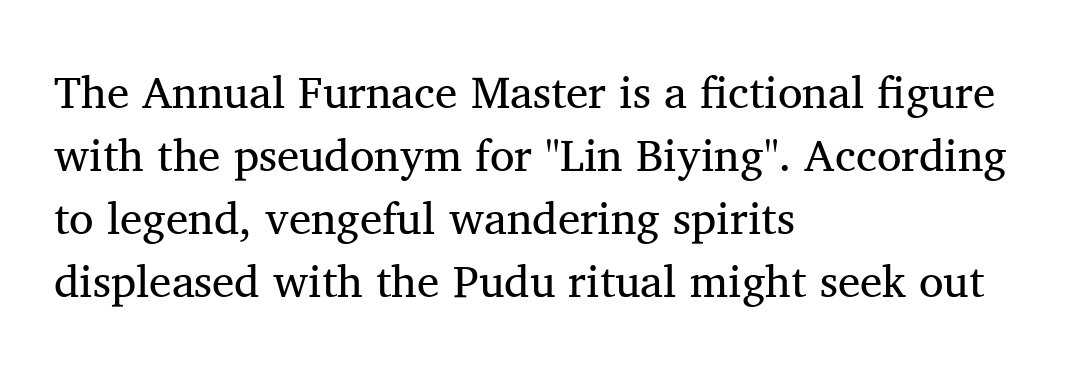
The image shows 45 px regular-weight serif type, upright; set left-aligned, normal line spacing (1.4x), normal letter spacing, not underlined; medium stroke contrast and a medium x-height.
